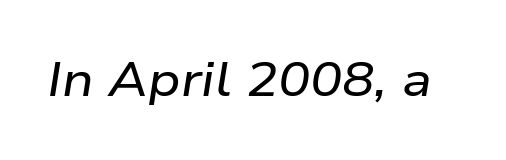
The image shows 48 px wide type, italic (leaning right); set normal letter spacing, not underlined; low stroke contrast and a medium x-height.
